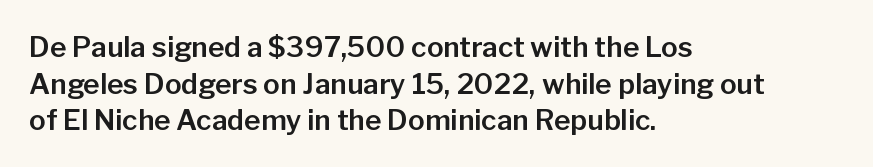
{"serif": "no", "italic": "no", "width": "normal", "stroke_contrast": "low", "x_height": "medium", "monospaced": "no", "underline": "no", "align": "left", "line_spacing": "normal", "line_spacing_ratio": 1.31, "letter_spacing": "normal", "letter_spacing_em": 0.0, "glyph_px": 28}
